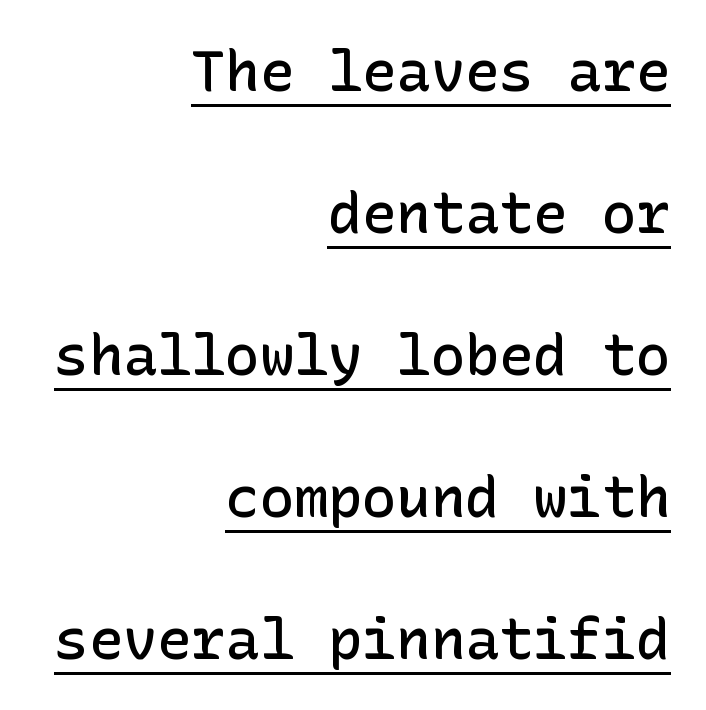
{"serif": "no", "italic": "no", "bold": "semi", "weight": "semibold", "width": "normal", "stroke_contrast": "low", "x_height": "medium", "underline": "yes", "align": "right", "line_spacing": "loose", "line_spacing_ratio": 2.49, "letter_spacing": "normal", "letter_spacing_em": 0.0, "glyph_px": 57}
